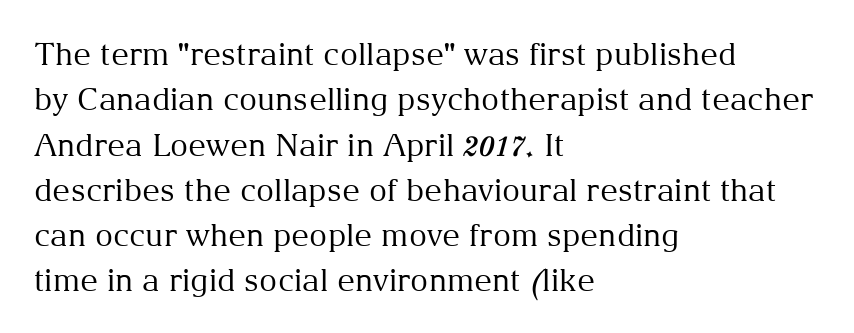
Q: Is the text bold? A: No.
Q: Is the text italic (slanted)? A: No, it is upright.
Q: Is the typeface a serif or a sans-serif typeface? A: Serif.
Q: Is the text underlined? A: No.
Q: How is the paragraph aligned? A: Left-aligned.
Q: Is the spacing between letters normal or unusually wide? A: Normal.
Q: Is the spacing between lines tight, normal or loose? A: Normal.
Q: Width (condensed, normal, or wide)? A: Normal.
Q: Stroke contrast? A: Medium.
Q: x-height? A: Medium.
Q: Monospaced? A: No.
